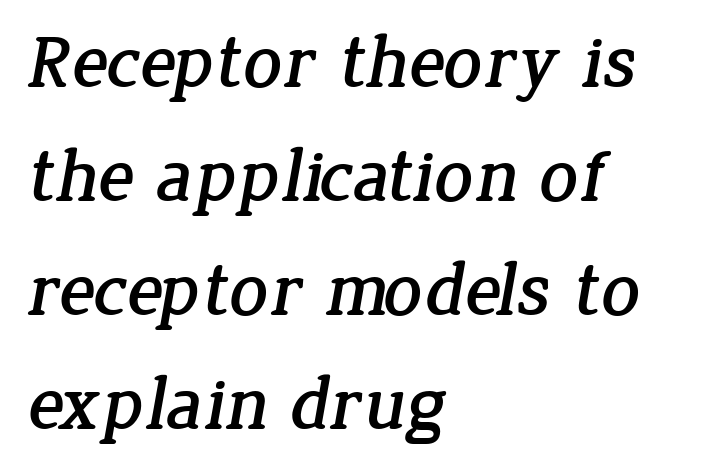
The image shows 76 px serif type; set left-aligned, normal line spacing (1.5x), normal letter spacing, not underlined; low stroke contrast and a medium x-height.
